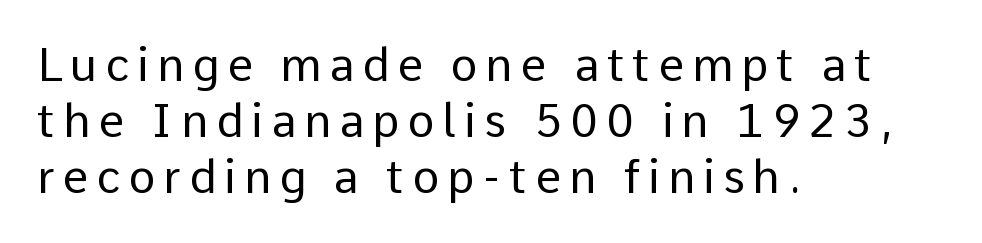
{"serif": "no", "italic": "no", "bold": "no", "weight": "regular", "width": "normal", "stroke_contrast": "low", "x_height": "medium", "monospaced": "no", "underline": "no", "align": "left", "line_spacing_ratio": 1.22, "glyph_px": 46}
